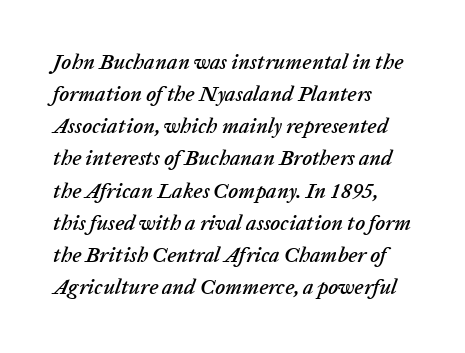
Q: Is the text italic (slanted)? A: Yes, it leans right by about 20 degrees.
Q: Is the text underlined? A: No.
Q: How is the paragraph aligned? A: Left-aligned.
Q: Is the spacing between letters normal or unusually wide? A: Normal.
Q: Is the spacing between lines tight, normal or loose? A: Normal.
